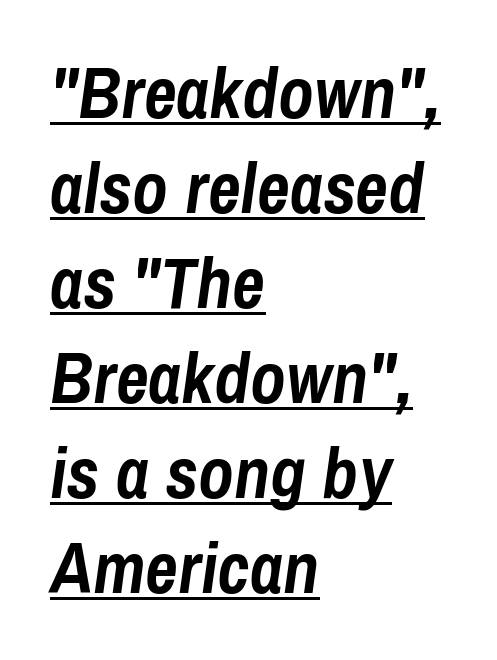
Q: Is the text bold? A: Yes.
Q: Is the text italic (slanted)? A: Yes, it leans right by about 8 degrees.
Q: Is the text underlined? A: Yes.
Q: How is the paragraph aligned? A: Left-aligned.
Q: Is the spacing between letters normal or unusually wide? A: Normal.
Q: Is the spacing between lines tight, normal or loose? A: Normal.
Q: Width (condensed, normal, or wide)? A: Condensed.
Q: Stroke contrast? A: Low.
Q: x-height? A: Medium.
Q: Monospaced? A: No.
